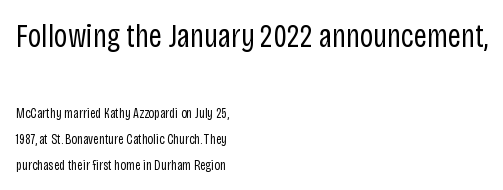
The image shows 33 px regular-weight, condensed sans-serif type, upright; set left-aligned, line spacing 1.86x, normal letter spacing, not underlined; the first (top) block is 2.36x larger; low stroke contrast and a large x-height.
